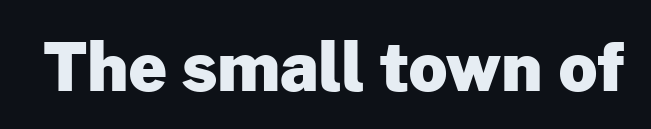
Quick note: not italic, upright. The passage shown is typeset with a sans-serif family. A dark, heavy texture on the line: the type is bold. Descender tails drop into unmarked territory. The letters sit at their default tracking, neither squeezed nor spread.
